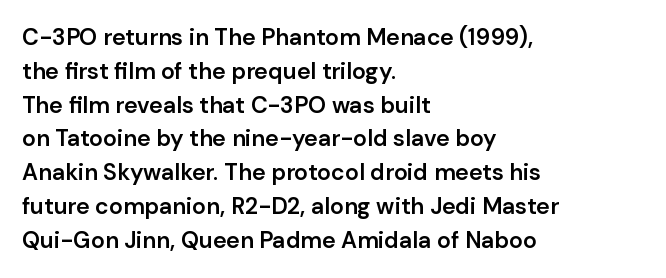
Q: Is the text bold? A: Semi-bold.
Q: Is the text italic (slanted)? A: No, it is upright.
Q: Is the text underlined? A: No.
Q: How is the paragraph aligned? A: Left-aligned.
Q: Is the spacing between letters normal or unusually wide? A: Normal.
Q: Is the spacing between lines tight, normal or loose? A: Normal.
